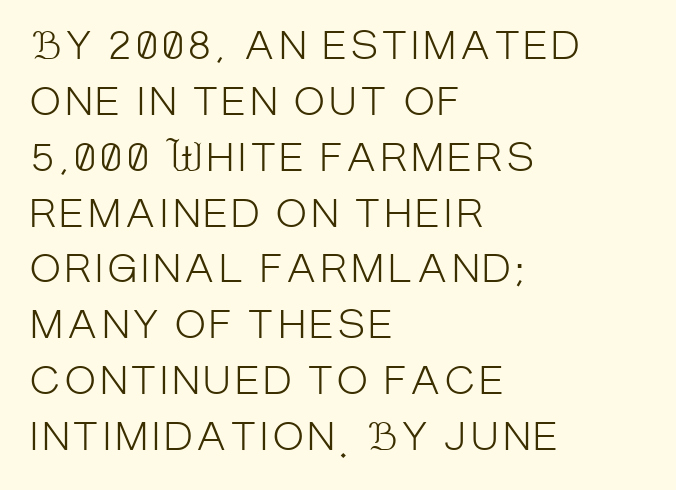
{"serif": "no", "italic": "no", "bold": "no", "weight": "light", "width": "condensed", "stroke_contrast": "low", "x_height": "large", "monospaced": "no", "underline": "no", "align": "left", "line_spacing": "normal", "line_spacing_ratio": 1.51, "glyph_px": 37}
